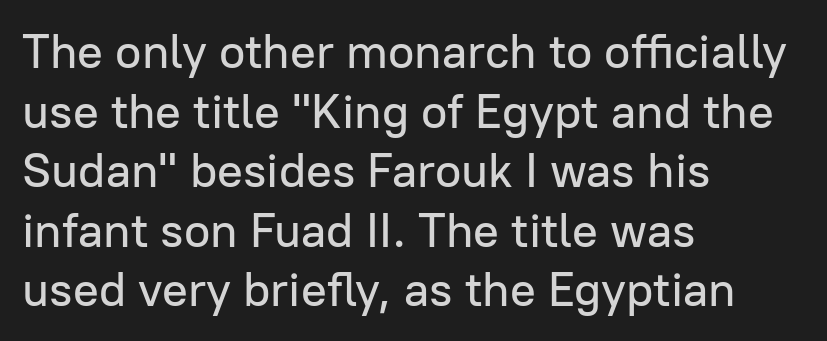
Q: Is the text italic (slanted)? A: No, it is upright.
Q: Is the typeface a serif or a sans-serif typeface? A: Sans-serif.
Q: Is the text underlined? A: No.
Q: How is the paragraph aligned? A: Left-aligned.
Q: Is the spacing between letters normal or unusually wide? A: Normal.
Q: Width (condensed, normal, or wide)? A: Normal.
Q: Stroke contrast? A: Low.
Q: x-height? A: Medium.
Q: Monospaced? A: No.
